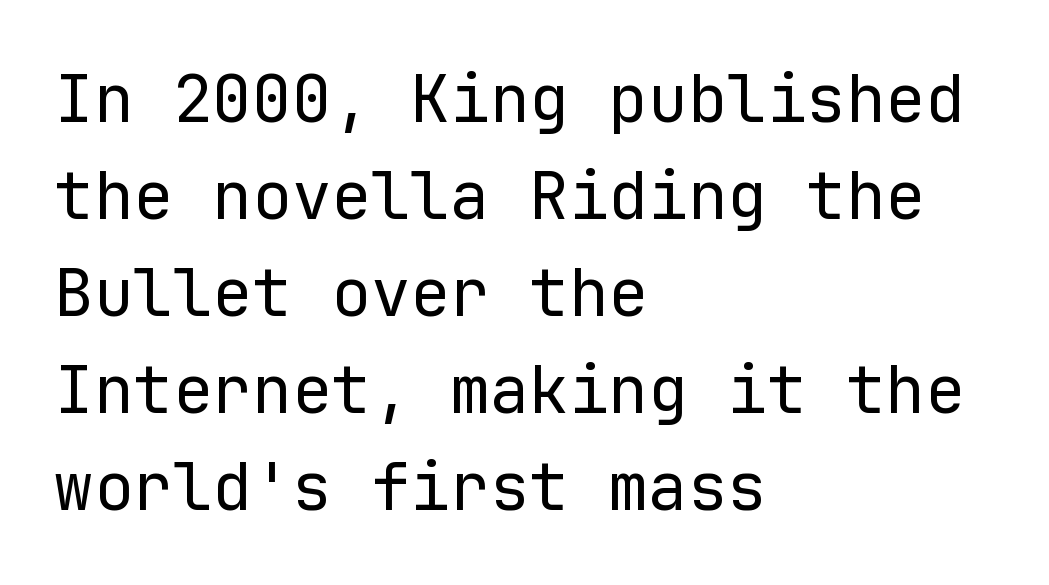
The characters display no serif detailing; their extremities are plain. Notice how the passage keeps a crisp vertical edge on the left only. Rule under the text: the space is simply empty. Spacing verdict: monospaced, one width for all characters.
